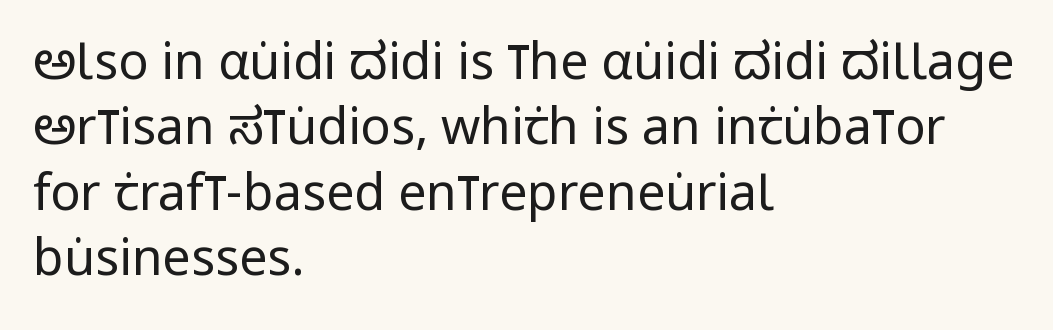
The image shows 50 px regular-weight, condensed sans-serif type, upright; set left-aligned, normal line spacing (1.31x), normal letter spacing, not underlined; low stroke contrast and a large x-height.
